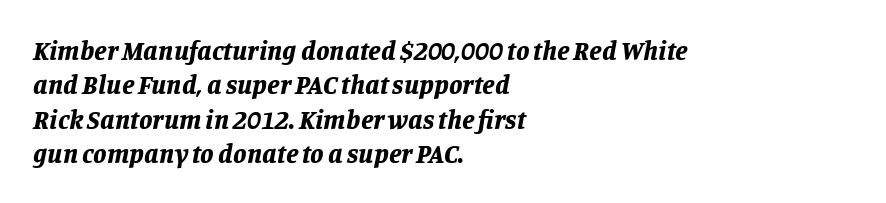
Q: Is the text bold? A: Yes.
Q: Is the text italic (slanted)? A: Yes, it leans right by about 11 degrees.
Q: Is the text underlined? A: No.
Q: How is the paragraph aligned? A: Left-aligned.
Q: Is the spacing between letters normal or unusually wide? A: Normal.
Q: Is the spacing between lines tight, normal or loose? A: Normal.
